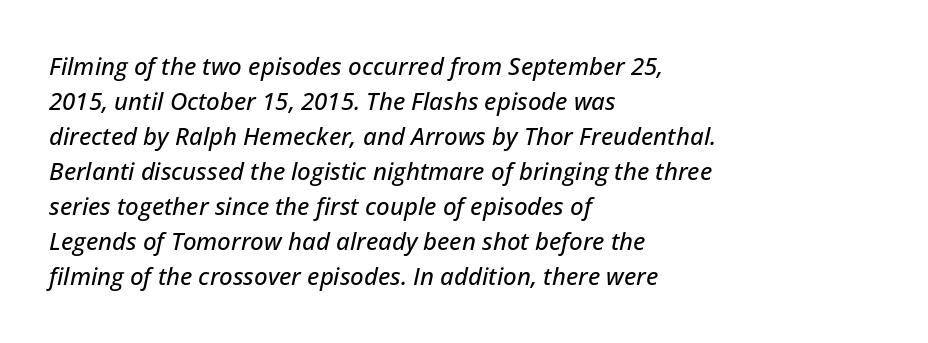
The words here are not underlined. A student would call this left alignment; a typographer would say flush left, rag right. The vertical gap from one line to the next is medium. The tracking reads as untouched default to a designer's eye.
